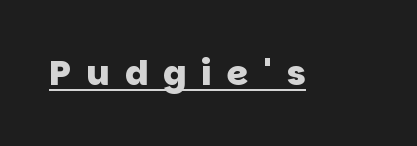
{"serif": "no", "bold": "yes", "weight": "heavy", "width": "normal", "stroke_contrast": "low", "x_height": "large", "monospaced": "no", "underline": "yes", "letter_spacing": "wide", "letter_spacing_em": 0.45, "glyph_px": 34}
